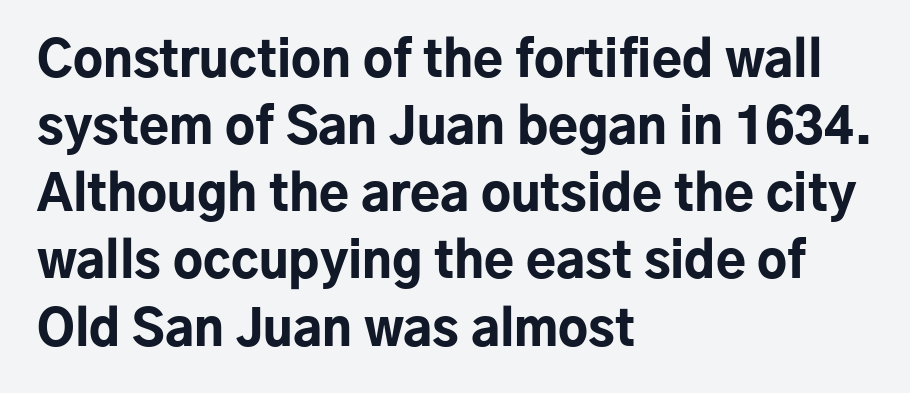
Leading matches the norm, producing a regular column. Classification — sans serif. The glyphs are unaccompanied by any horizontal stroke below them. Tracking here is standard; glyphs follow each other at the usual distance. Varying glyph widths throughout — classic text-font behaviour. Short and long lines alike share a common starting point at left.
